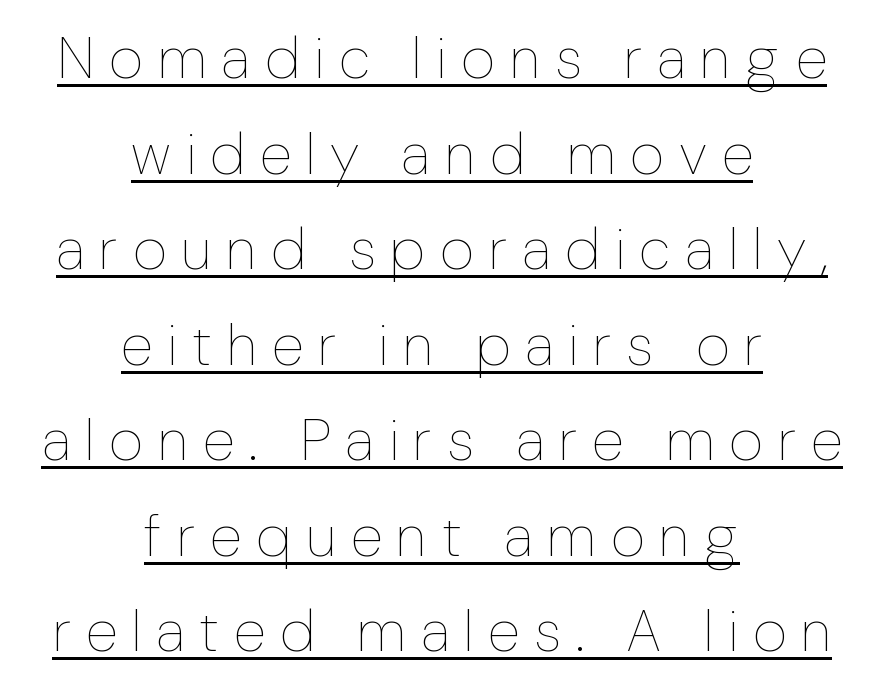
{"italic": "no", "bold": "no", "weight": "thin", "width": "normal", "stroke_contrast": "low", "x_height": "medium", "monospaced": "no", "underline": "yes", "align": "center", "line_spacing": "normal", "line_spacing_ratio": 1.62, "letter_spacing": "wide", "letter_spacing_em": 0.25, "glyph_px": 59}
